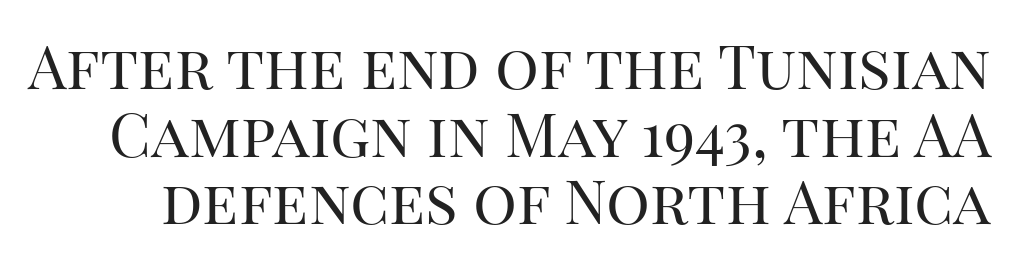
Default kerning and tracking; the words read as compact shapes. Here the designer chose a conventional face with non-uniform glyph widths. Closely set lines give the paragraph a compact silhouette. The zone under the glyphs is completely vacant. Letterform terminals end in serifs throughout the passage.
